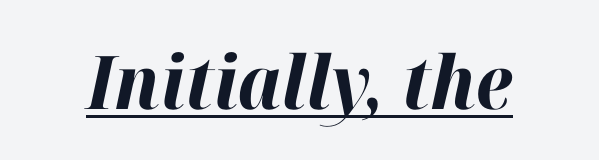
{"italic": "yes", "lean": "right", "slant_degrees": 12, "bold": "yes", "weight": "bold", "width": "normal", "stroke_contrast": "high", "x_height": "medium", "monospaced": "no", "underline": "yes", "letter_spacing": "normal", "letter_spacing_em": 0.0, "glyph_px": 74}
